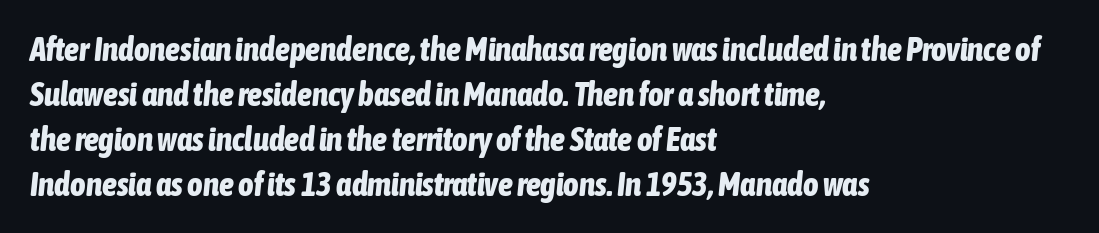
You could not count columns in this text — the font is proportionally spaced. Caption: standard tracking, unaltered. This sample keeps an unexceptional amount of space between lines. Typeset ragged right — the left edge is the straight one. Does the weight exceed regular? Yes, all the way to bold.
